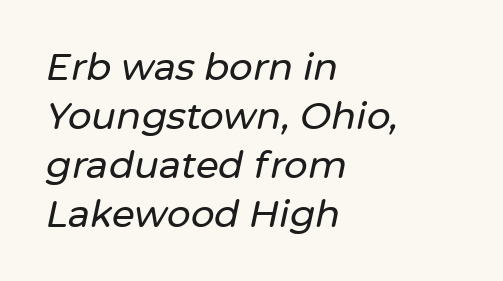
{"italic": "yes", "lean": "right", "slant_degrees": 12, "width": "normal", "stroke_contrast": "low", "x_height": "medium", "monospaced": "no", "underline": "no", "align": "left", "line_spacing": "normal", "line_spacing_ratio": 1.32, "letter_spacing": "normal", "letter_spacing_em": 0.0, "glyph_px": 37}
